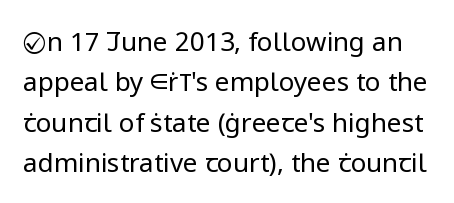
Is there any slant? The stems are plumb. The words here are not underlined. A quiet, ordinary-to-light weight characterises the typeface. The tracking reads as untouched default to a designer's eye.
